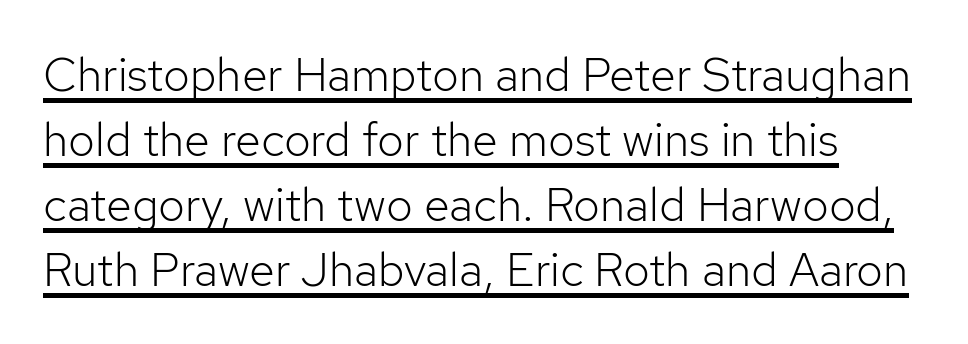
Upright lettering throughout. Is this a sans? Yes — the strokes have no serifs. Proportional: the letters do not fall into vertical columns. The passage shown has conventional tracking throughout. Heaviness? Minimal to ordinary, like unemphasized prose.
